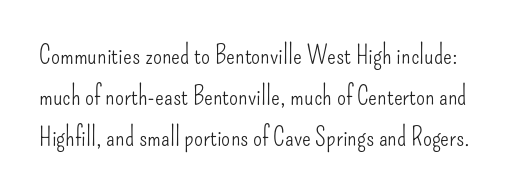
Q: Is the text bold? A: No.
Q: Is the text italic (slanted)? A: No, it is upright.
Q: Is the text underlined? A: No.
Q: Is the spacing between letters normal or unusually wide? A: Normal.
Q: Is the spacing between lines tight, normal or loose? A: Normal.
